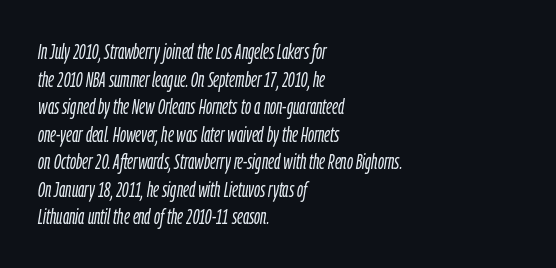
The image shows 21 px text type, italic (leaning right); set left-aligned, normal line spacing (1.31x), normal letter spacing, not underlined.
